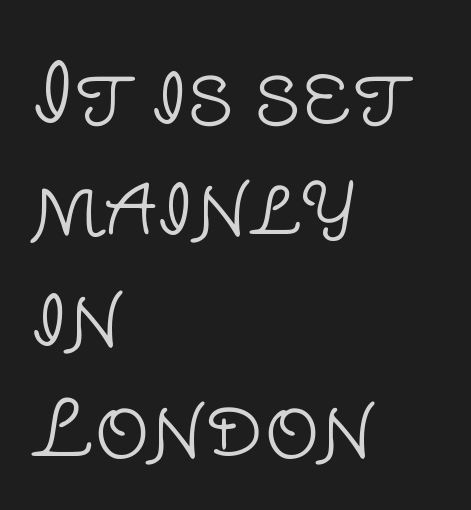
The image shows 77 px light sans-serif type; set left-aligned, normal line spacing (1.44x), normal letter spacing, not underlined; low stroke contrast and a large x-height.
